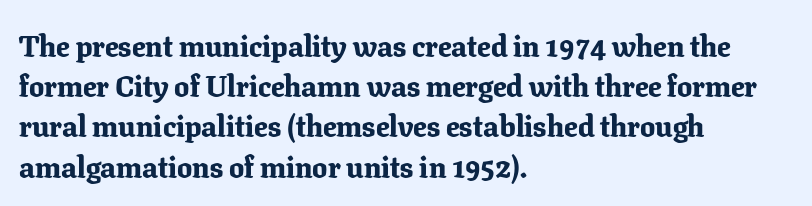
{"serif": "yes", "italic": "no", "bold": "yes", "weight": "bold", "width": "normal", "stroke_contrast": "low", "x_height": "medium", "monospaced": "no", "underline": "no", "align": "left", "line_spacing": "normal", "line_spacing_ratio": 1.34, "letter_spacing": "normal", "letter_spacing_em": 0.0, "glyph_px": 30}
